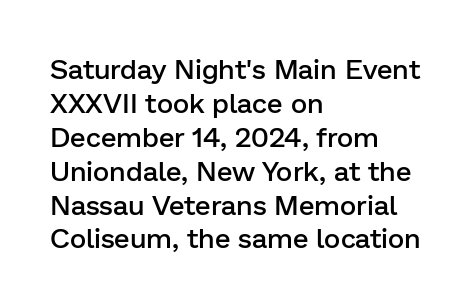
The image shows 28 px semibold sans-serif type, upright; set left-aligned, line spacing 1.21x, normal letter spacing, not underlined; low stroke contrast and a medium x-height.
